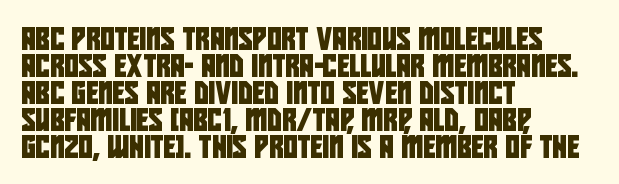
The image shows 22 px text type; set left-aligned, line spacing 1.23x, normal letter spacing, not underlined.
